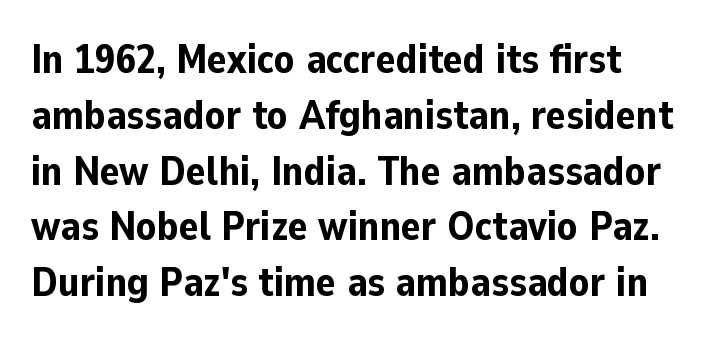
The strip under each line holds only bare page. When letters stand straight like this, we call the style roman or upright. Line beginnings align vertically; line endings do not. These lines sit exactly where default settings would place them. Short note: letters normally spaced.
